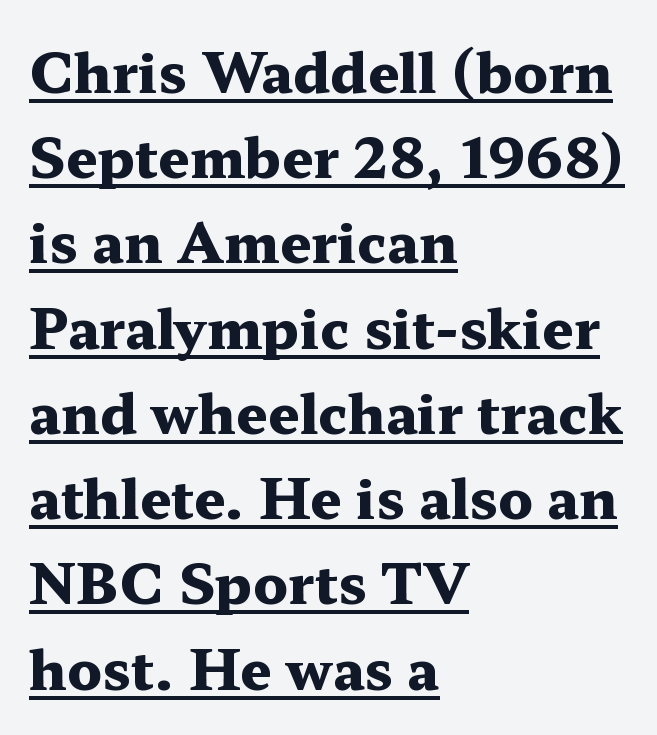
Heavy-handed strokes throughout: this text is bold. Line starts are locked; line ends wander. A typesetter would call this zero additional tracking. Rows of type keep a routine distance in the vertical direction. Check the space under the baseline: a stroke is drawn there. The letters advance in unequal steps, a hallmark of proportional type.
